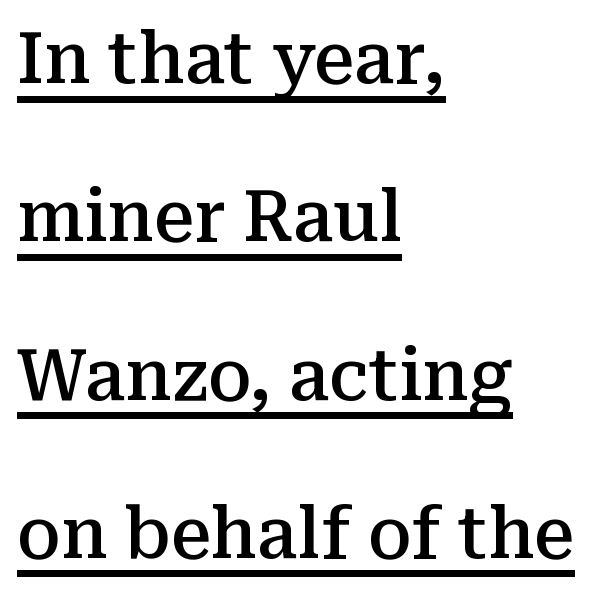
The image shows 71 px semibold serif type, upright; set left-aligned, loose line spacing (2.23x), normal letter spacing, underlined; medium stroke contrast and a medium x-height.
